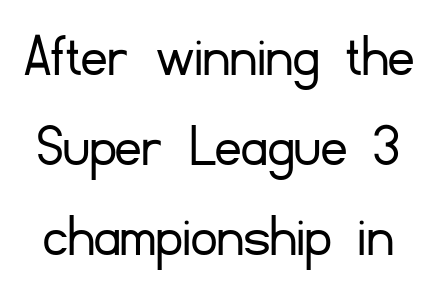
The image shows 64 px light sans-serif type, upright; set normal line spacing (1.41x), normal letter spacing, not underlined; low stroke contrast and a small x-height.
